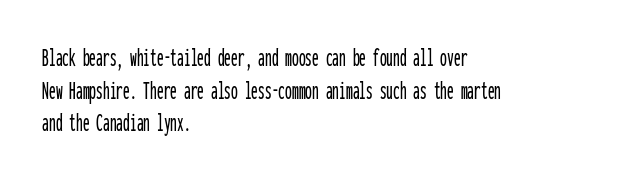
Words float on clear page, feet unadorned. Words appear dense and cohesive because spacing is normal. The lettering holds an erect, upright posture throughout. If you drew a ruler down the left edge, every line would touch it.
